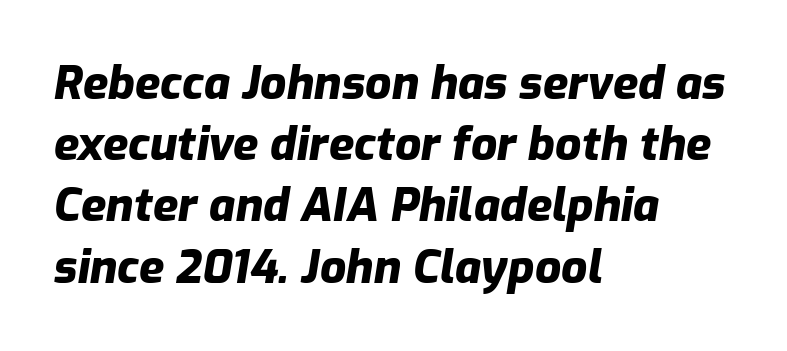
Has an underline been added? It has not. These lines carry a lot of weight — the face is fully bold. The setting favours the left margin, as ordinary paragraphs usually do. Inter-character spacing is left at the font's built-in metrics. You could not count columns in this text — the font is proportionally spaced. Emphasis-style slanted type is in use.
